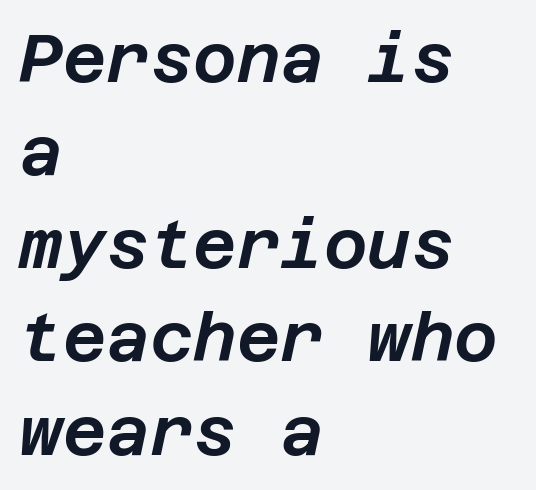
Alignment: flush left. Notice how the stems are inclined rather than vertical — that's the hallmark of italics. A normal amount of white space separates one row of letters from the next. Has an underline been added? It has not. The passage shown has conventional tracking throughout.
